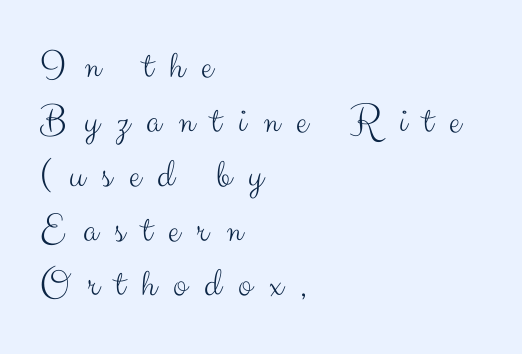
{"serif": "no", "bold": "no", "weight": "light", "width": "normal", "stroke_contrast": "medium", "x_height": "small", "monospaced": "no", "underline": "no", "align": "left", "line_spacing": "normal", "line_spacing_ratio": 1.33, "letter_spacing": "wide", "letter_spacing_em": 0.41, "glyph_px": 41}
